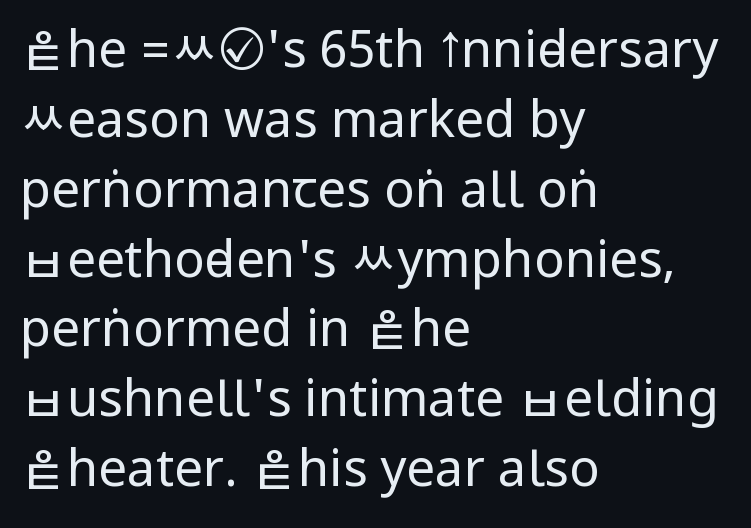
The glyphs in this specimen are sans serif. Weight: in the light-to-regular range. When letters stand straight like this, we call the style roman or upright. The paragraph has a hard left edge and a soft right edge. Each word holds together tightly as a unit, with standard inter-letter gaps.
